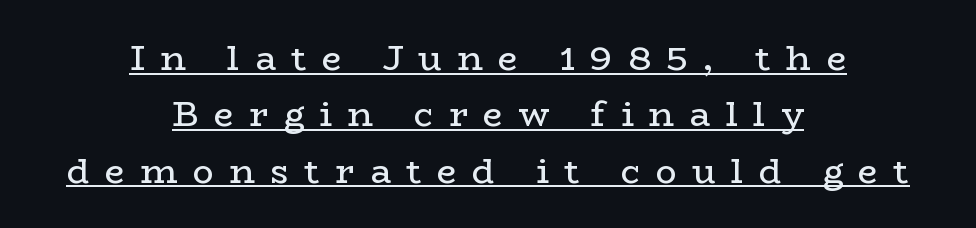
{"serif": "yes", "italic": "no", "bold": "no", "weight": "regular", "width": "wide", "stroke_contrast": "low", "x_height": "medium", "monospaced": "no", "underline": "yes", "align": "center", "line_spacing": "normal", "line_spacing_ratio": 1.61, "letter_spacing": "wide", "letter_spacing_em": 0.44, "glyph_px": 35}
